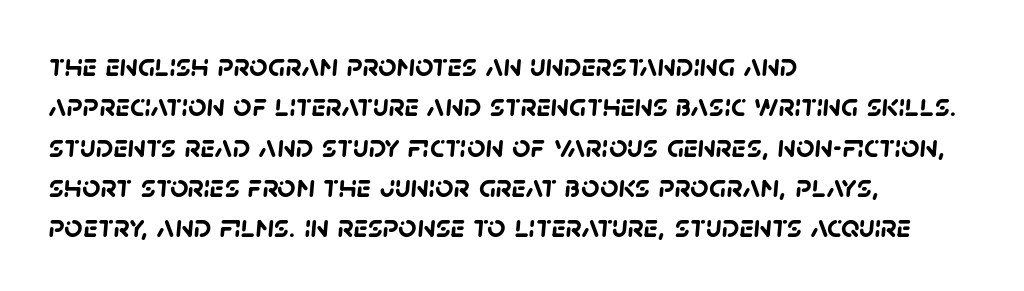
{"serif": "no", "bold": "yes", "weight": "semibold", "width": "normal", "stroke_contrast": "low", "x_height": "large", "monospaced": "no", "underline": "no", "align": "left", "line_spacing": "normal", "line_spacing_ratio": 1.26, "letter_spacing": "normal", "letter_spacing_em": 0.0, "glyph_px": 32}
